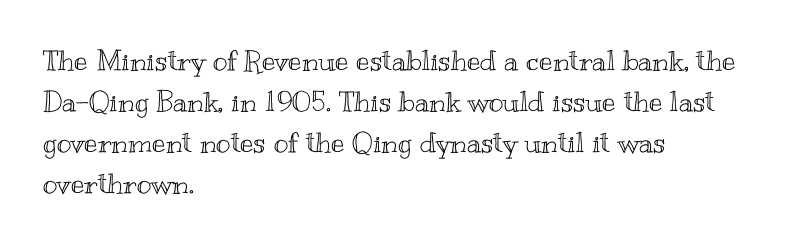
{"italic": "no", "width": "wide", "x_height": "small", "monospaced": "no", "underline": "no", "align": "left", "line_spacing": "normal", "line_spacing_ratio": 1.46, "letter_spacing": "normal", "letter_spacing_em": 0.0, "glyph_px": 28}
